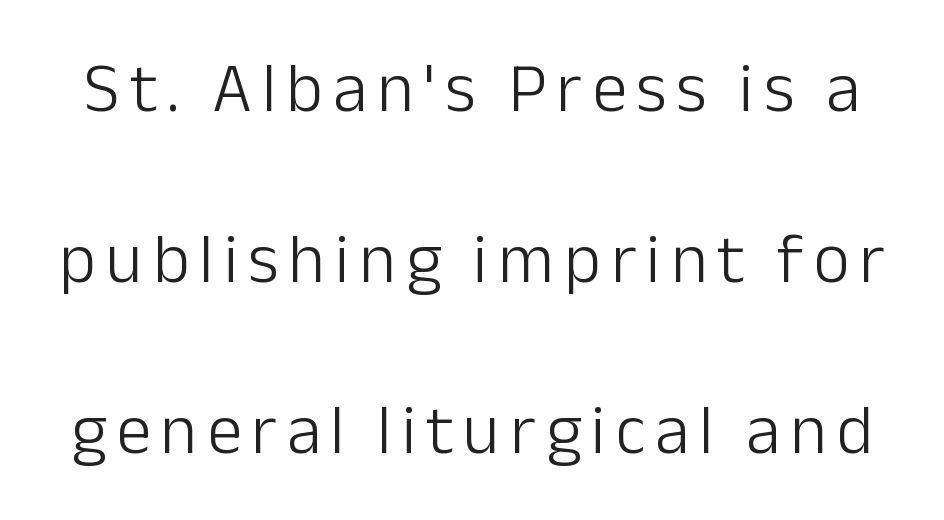
Q: Is the text bold? A: No.
Q: Is the text italic (slanted)? A: No, it is upright.
Q: Is the typeface a serif or a sans-serif typeface? A: Sans-serif.
Q: Is the text underlined? A: No.
Q: Is the spacing between lines tight, normal or loose? A: Loose.
Q: Width (condensed, normal, or wide)? A: Normal.
Q: Stroke contrast? A: Low.
Q: x-height? A: Medium.
Q: Monospaced? A: No.
